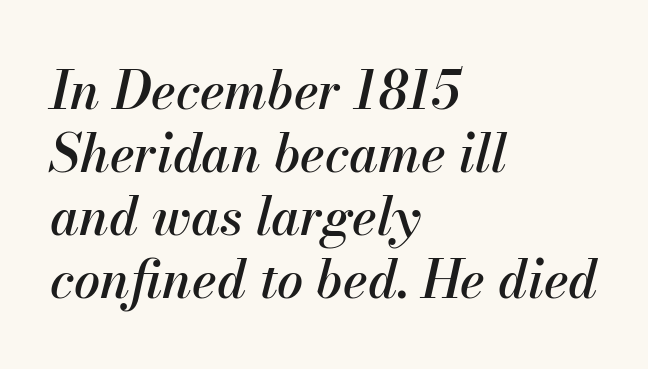
Q: Is the text italic (slanted)? A: Yes, it leans right by about 13 degrees.
Q: Is the text underlined? A: No.
Q: How is the paragraph aligned? A: Left-aligned.
Q: Is the spacing between letters normal or unusually wide? A: Normal.
Q: Width (condensed, normal, or wide)? A: Normal.
Q: Stroke contrast? A: Medium.
Q: x-height? A: Small.
Q: Monospaced? A: No.
